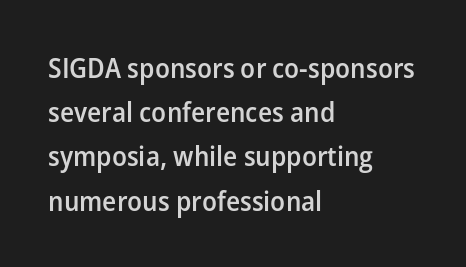
The gap between lines stays unmarked. The lines sit at an ordinary, default distance from one another. The letters stand straight up with perfectly vertical stems. Weight: semibold (demi). Does the type have serifs? No, each stem ends abruptly. Note the varied advance widths — an 'i' is clearly narrower than an 'm'.
